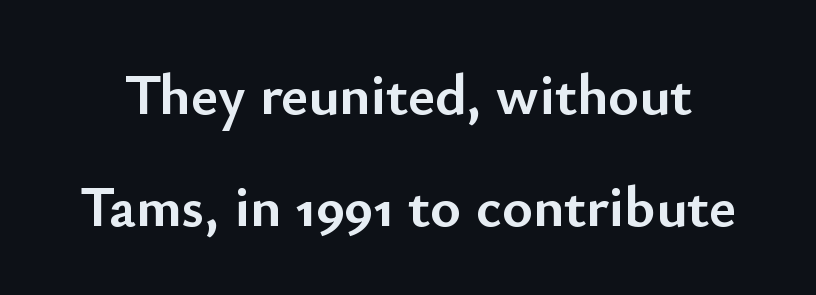
{"serif": "no", "italic": "no", "bold": "yes", "weight": "semibold", "width": "normal", "stroke_contrast": "low", "x_height": "small", "monospaced": "no", "underline": "no", "line_spacing": "loose", "line_spacing_ratio": 1.93, "letter_spacing": "normal", "letter_spacing_em": 0.0, "glyph_px": 58}
